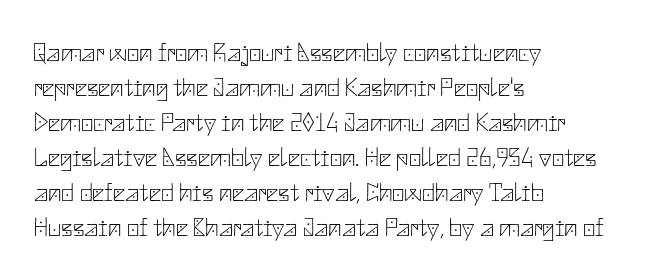
The image shows 27 px text type, upright; set left-aligned, normal line spacing (1.3x), normal letter spacing, not underlined.
